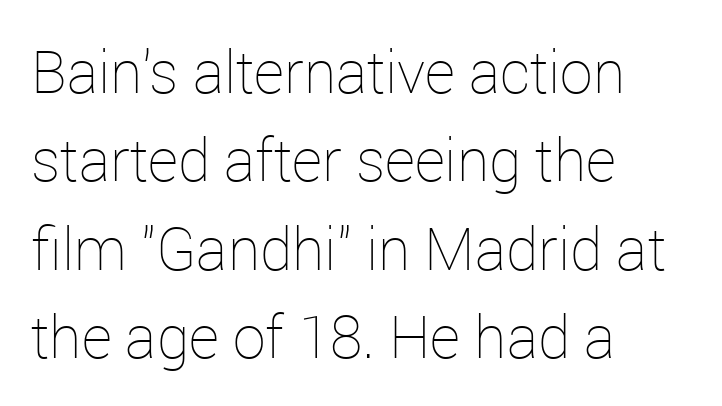
Q: Is the text bold? A: No.
Q: Is the text italic (slanted)? A: No, it is upright.
Q: Is the text underlined? A: No.
Q: How is the paragraph aligned? A: Left-aligned.
Q: Is the spacing between letters normal or unusually wide? A: Normal.
Q: Is the spacing between lines tight, normal or loose? A: Normal.
Q: Width (condensed, normal, or wide)? A: Normal.
Q: Stroke contrast? A: Low.
Q: x-height? A: Medium.
Q: Monospaced? A: No.
